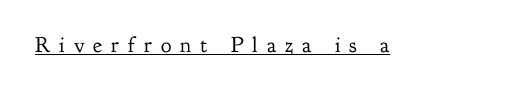
Q: Is the text bold? A: No.
Q: Is the text italic (slanted)? A: No, it is upright.
Q: Is the text underlined? A: Yes.
Q: Is the spacing between letters normal or unusually wide? A: Unusually wide.
